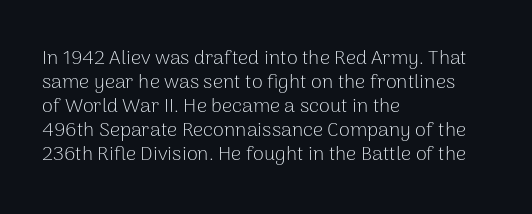
Q: Is the text bold? A: No.
Q: Is the text italic (slanted)? A: No, it is upright.
Q: Is the text underlined? A: No.
Q: How is the paragraph aligned? A: Left-aligned.
Q: Is the spacing between letters normal or unusually wide? A: Normal.
